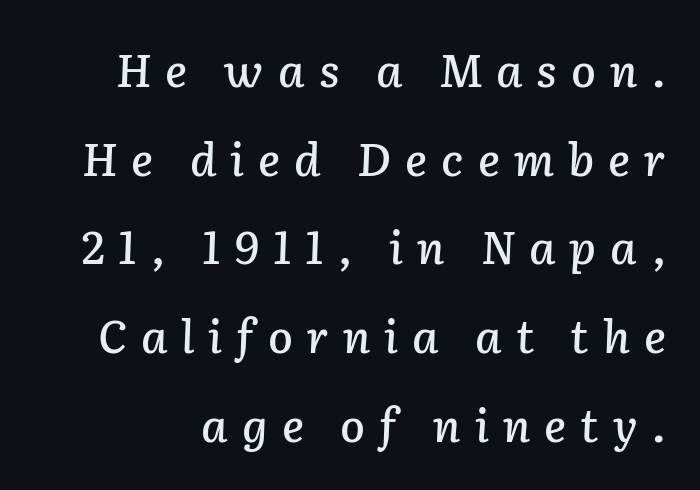
The image shows 45 px text type, italic (leaning right); set loose line spacing (1.97x), unusually wide letter spacing (+0.31 em), not underlined; low stroke contrast and a medium x-height.
